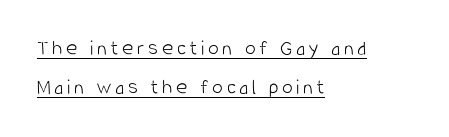
Q: Is the text bold? A: No.
Q: Is the text italic (slanted)? A: No, it is upright.
Q: Is the text underlined? A: Yes.
Q: How is the paragraph aligned? A: Left-aligned.
